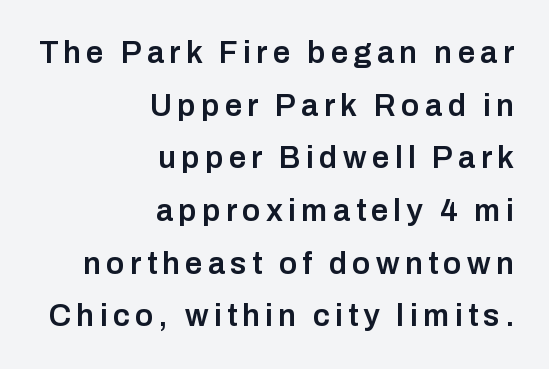
Q: Is the text bold? A: Semi-bold.
Q: Is the text italic (slanted)? A: No, it is upright.
Q: Is the typeface a serif or a sans-serif typeface? A: Sans-serif.
Q: Is the text underlined? A: No.
Q: How is the paragraph aligned? A: Right-aligned.
Q: Is the spacing between lines tight, normal or loose? A: Normal.
Q: Width (condensed, normal, or wide)? A: Normal.
Q: Stroke contrast? A: Low.
Q: x-height? A: Medium.
Q: Monospaced? A: No.
